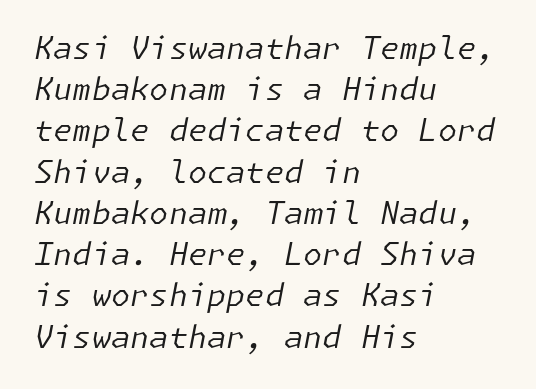
{"italic": "yes", "lean": "right", "slant_degrees": 11, "bold": "no", "weight": "regular", "width": "normal", "stroke_contrast": "low", "x_height": "medium", "underline": "no", "align": "left", "line_spacing": "normal", "line_spacing_ratio": 1.33, "letter_spacing": "normal", "letter_spacing_em": 0.0, "glyph_px": 31}
